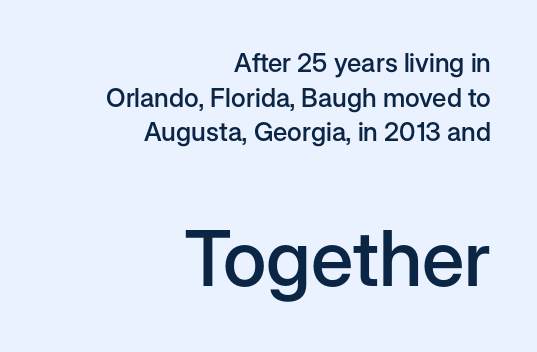
Notice how descenders clear the ascenders below comfortably — that's standard leading. Size contrast runs from small at the top to large at the bottom. Character widths vary here, with narrow letters taking less room than wide ones. Does the lettering tilt? It doesn't — this is upright.
